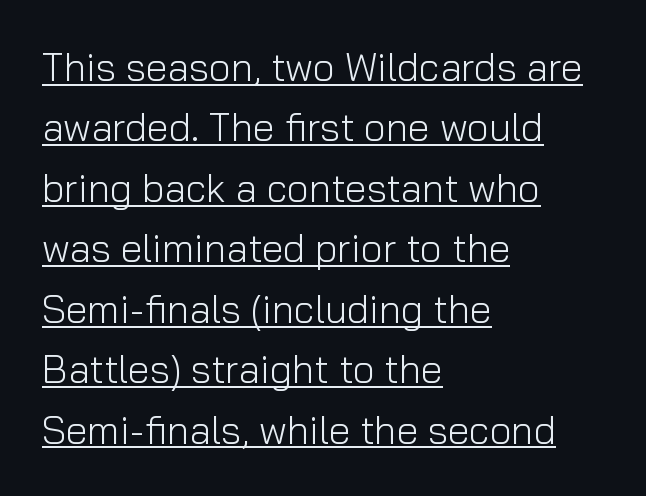
Where is the straight margin? On the left. The letters advance in unequal steps, a hallmark of proportional type. Look at the bottom of the vertical strokes: they stop flat, with no serifs. Students, observe: this is what conventionally led text looks like.
